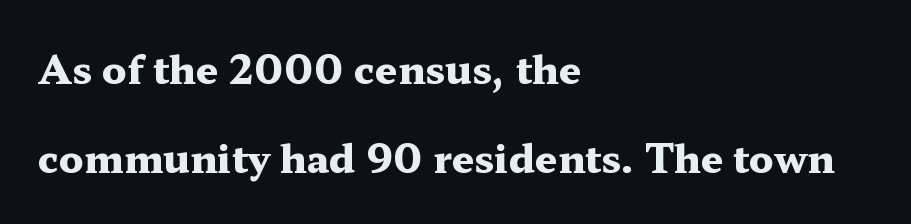
The rendering keeps characters at their native spacing. Leading: increased. Its strokes are broad and dark, the hallmark of bold type. Check under the words: just untouched page.
